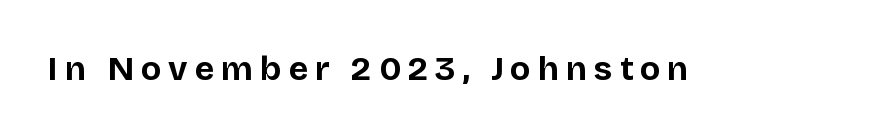
{"serif": "no", "italic": "no", "bold": "yes", "weight": "bold", "width": "normal", "stroke_contrast": "low", "x_height": "large", "monospaced": "no", "underline": "no", "letter_spacing": "wide", "letter_spacing_em": 0.2, "glyph_px": 34}
